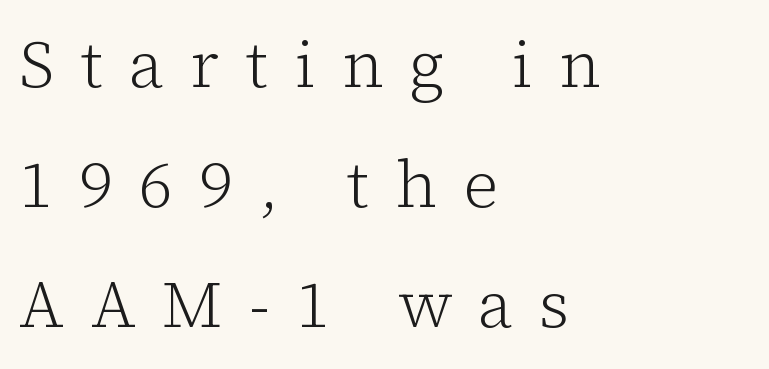
The image shows 65 px light serif type, upright; set left-aligned, line spacing 1.85x, unusually wide letter spacing (+0.4 em), not underlined; low stroke contrast and a medium x-height.
